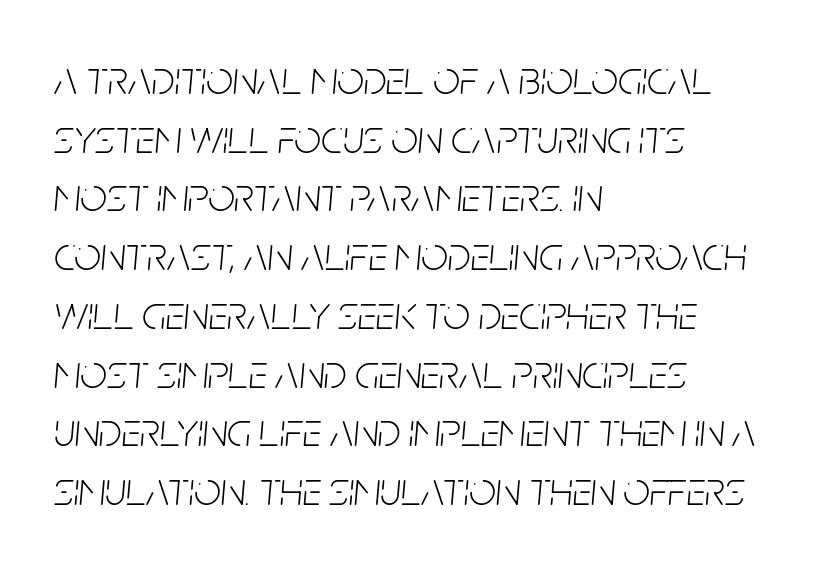
The image shows 47 px light, condensed type, italic (leaning right); set left-aligned, normal line spacing (1.25x), normal letter spacing, not underlined; low stroke contrast and a large x-height.
